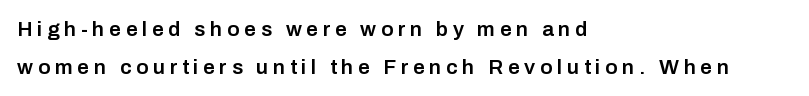
{"italic": "no", "bold": "semi", "underline": "no", "align": "left", "line_spacing_ratio": 1.79, "letter_spacing": "wide", "letter_spacing_em": 0.22, "glyph_px": 21}
